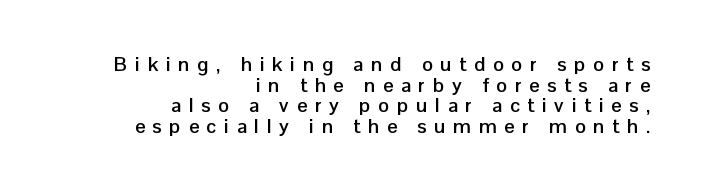
The string is rendered with underlining switched off. Weight check: bold — yes, fully. How are the letters spaced? Widely, with obvious added tracking. Alignment: flush right. Closely set lines give the paragraph a compact silhouette.
